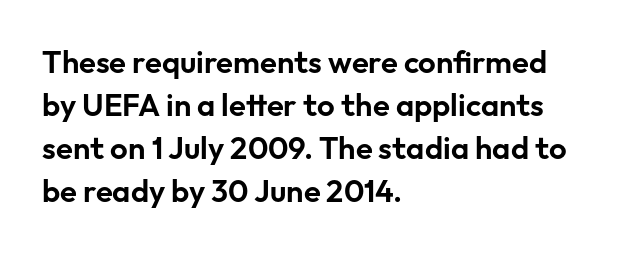
Is this a fixed-width face? No — the glyphs have proportional, varying widths. If you drew a line through each stem, it would be perfectly vertical. In terms of letterspacing, this is plain default setting. These lines are set flush left with a ragged right edge. Descender tails drop into unmarked territory.
